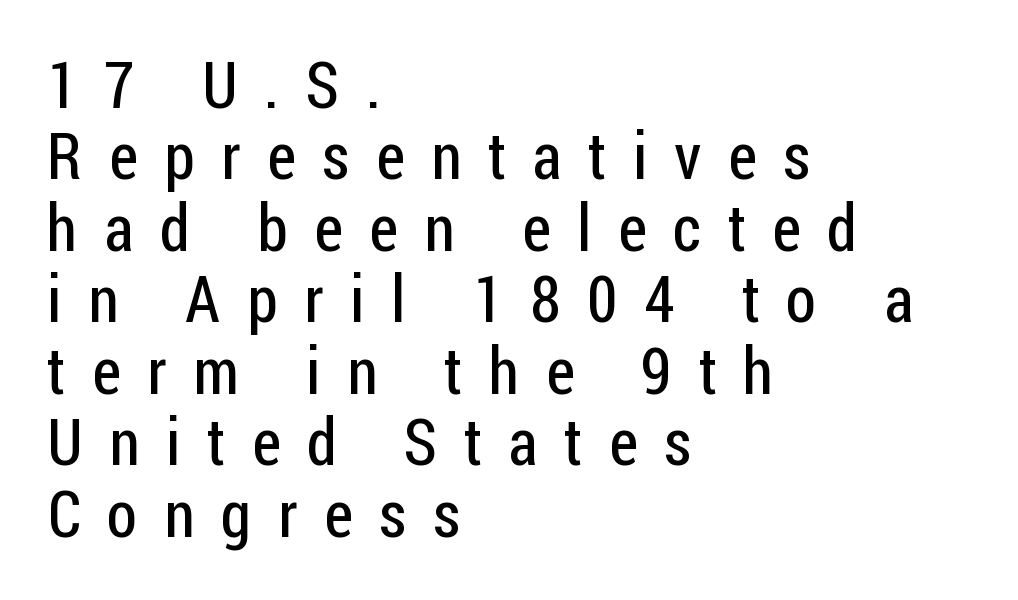
The image shows 65 px regular-weight, condensed sans-serif type, upright; set left-aligned, tight line spacing (1.1x), unusually wide letter spacing (+0.41 em), not underlined; low stroke contrast and a medium x-height.
